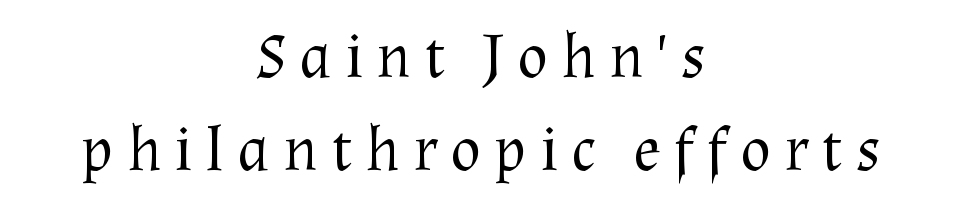
The image shows 64 px regular-weight type, upright; set centered, normal line spacing (1.45x), unusually wide letter spacing (+0.2 em), not underlined; medium stroke contrast and a medium x-height.
